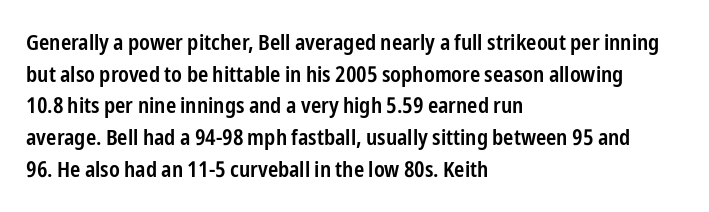
{"italic": "no", "bold": "semi", "underline": "no", "align": "left", "line_spacing": "normal", "line_spacing_ratio": 1.44, "letter_spacing": "normal", "letter_spacing_em": 0.0, "glyph_px": 22}
